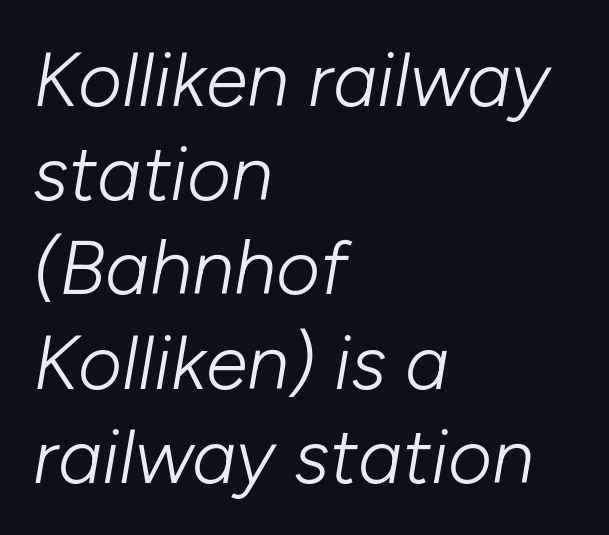
The image shows 76 px light type, italic (leaning right); set left-aligned, line spacing 1.24x, normal letter spacing, not underlined; low stroke contrast and a medium x-height.
